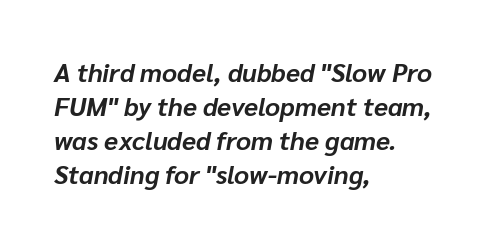
Q: Is the text bold? A: Yes.
Q: Is the text italic (slanted)? A: Yes, it leans right by about 10 degrees.
Q: Is the text underlined? A: No.
Q: How is the paragraph aligned? A: Left-aligned.
Q: Is the spacing between letters normal or unusually wide? A: Normal.
Q: Is the spacing between lines tight, normal or loose? A: Normal.
